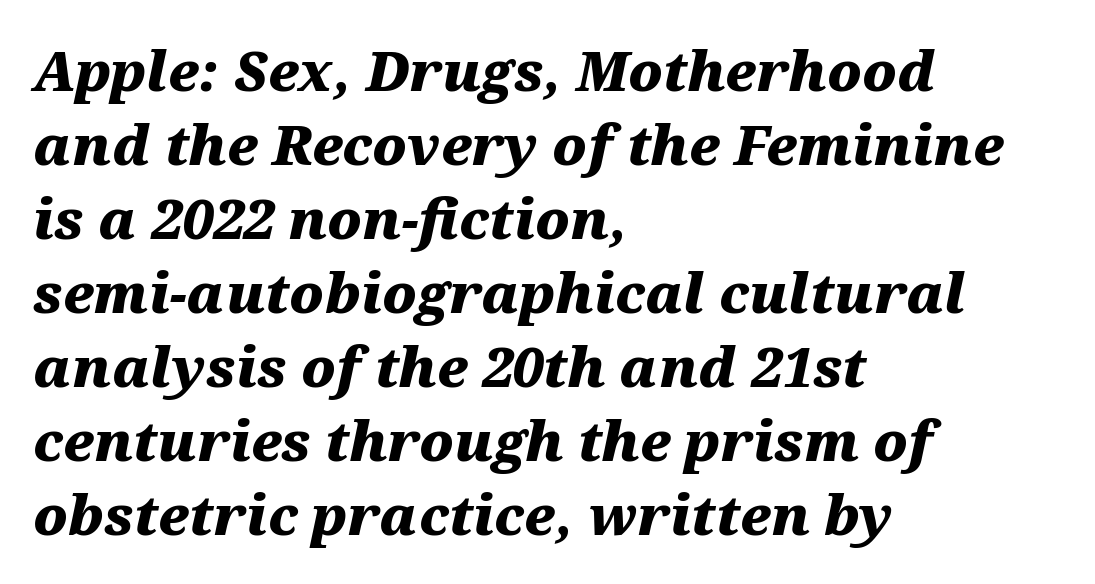
The image shows 54 px heavy, wide type, italic (leaning right); set left-aligned, normal line spacing (1.37x), normal letter spacing, not underlined; medium stroke contrast and a medium x-height.
